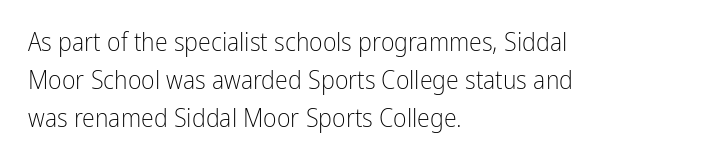
{"italic": "no", "bold": "no", "underline": "no", "align": "left", "line_spacing": "normal", "line_spacing_ratio": 1.47, "letter_spacing": "normal", "letter_spacing_em": 0.0, "glyph_px": 26}
